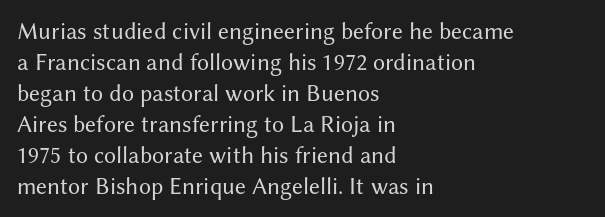
{"italic": "no", "bold": "no", "underline": "no", "align": "left", "line_spacing": "normal", "line_spacing_ratio": 1.29, "letter_spacing": "normal", "letter_spacing_em": 0.0, "glyph_px": 24}
